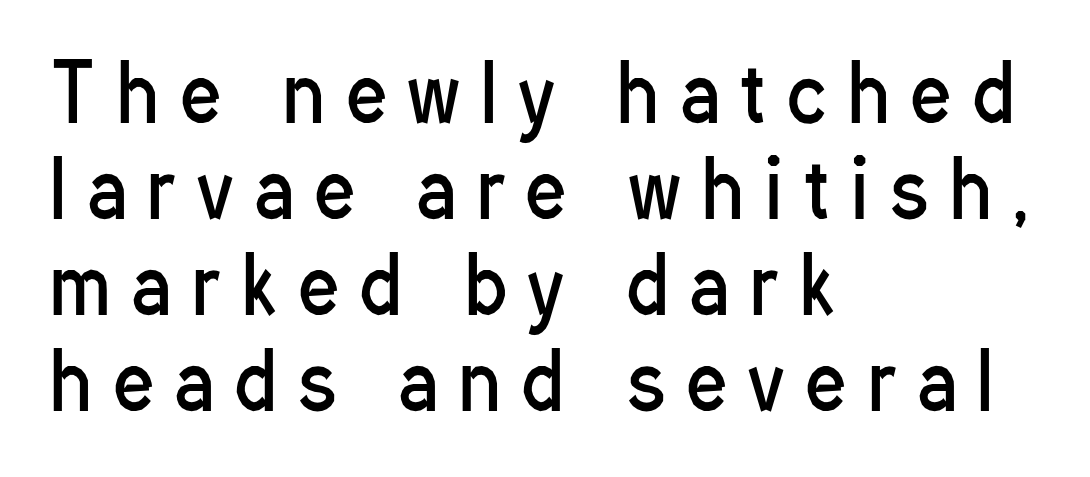
Q: Is the text bold? A: No.
Q: Is the text italic (slanted)? A: No, it is upright.
Q: Is the typeface a serif or a sans-serif typeface? A: Sans-serif.
Q: Is the text underlined? A: No.
Q: How is the paragraph aligned? A: Left-aligned.
Q: Is the spacing between letters normal or unusually wide? A: Unusually wide.
Q: Width (condensed, normal, or wide)? A: Condensed.
Q: Stroke contrast? A: Low.
Q: x-height? A: Medium.
Q: Monospaced? A: No.
